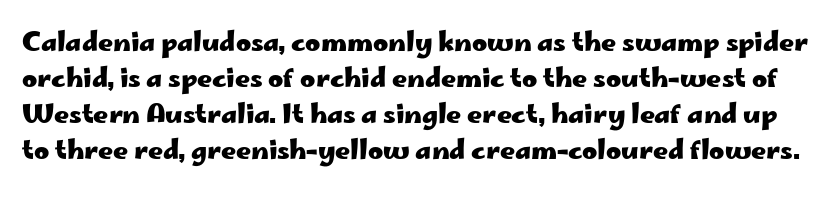
Q: Is the text bold? A: Yes.
Q: Is the text italic (slanted)? A: No, it is upright.
Q: Is the text underlined? A: No.
Q: Is the spacing between letters normal or unusually wide? A: Normal.
Q: Is the spacing between lines tight, normal or loose? A: Normal.
